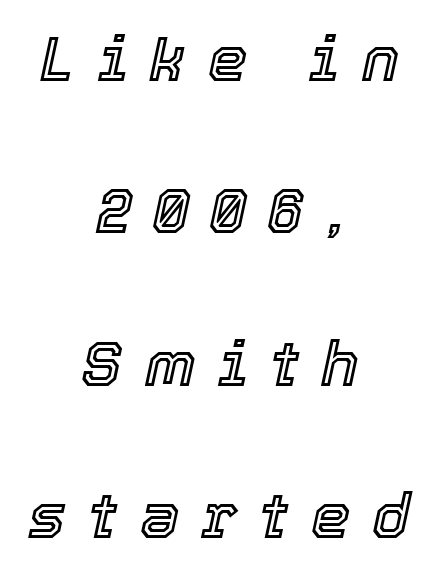
{"italic": "yes", "lean": "right", "slant_degrees": 12, "width": "normal", "x_height": "medium", "monospaced": "no", "underline": "no", "align": "center", "line_spacing": "loose", "line_spacing_ratio": 2.42, "letter_spacing": "wide", "letter_spacing_em": 0.35, "glyph_px": 63}
